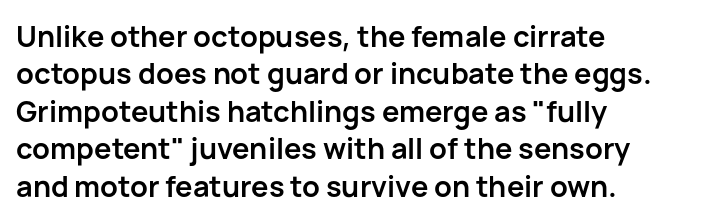
{"serif": "no", "italic": "no", "bold": "yes", "weight": "semibold", "width": "normal", "stroke_contrast": "low", "x_height": "medium", "monospaced": "no", "underline": "no", "align": "left", "line_spacing": "normal", "line_spacing_ratio": 1.29, "letter_spacing": "normal", "letter_spacing_em": 0.0, "glyph_px": 29}
